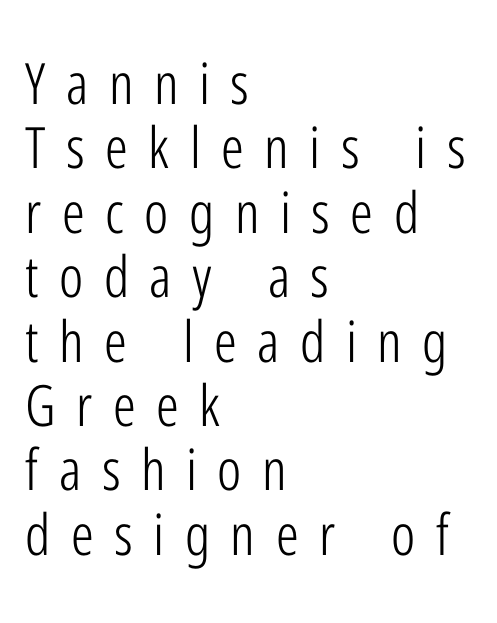
The passage is arranged the way most books set body copy — flush left. The strip under each line holds only bare page. Tightly led — the rows are bunched. The type family on display is of the sans-serif kind.
